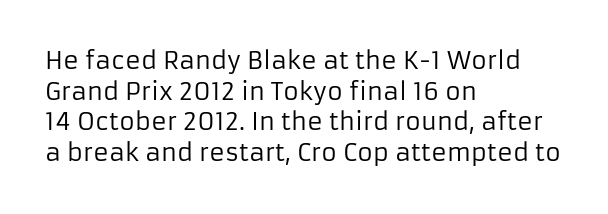
The image shows 24 px text type, upright; set left-aligned, normal line spacing (1.28x), normal letter spacing, not underlined.
